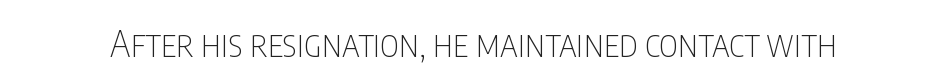
Unlike italic type, these characters show no tilt at all. The line texture is even and compact thanks to regular tracking. Descenders hang freely into open space. The font is comparable to plain body text, perhaps lighter. The face used here is proportionally spaced, like ordinary book or web type. The letters carry no serifs — their stems end cleanly without finishing strokes.
